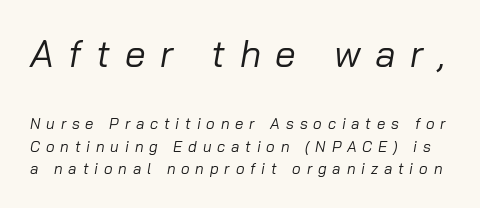
Q: Is the text bold? A: No.
Q: Is the text italic (slanted)? A: Yes, it leans right by about 10 degrees.
Q: Is the text underlined? A: No.
Q: Is the spacing between letters normal or unusually wide? A: Unusually wide.
Q: Is the spacing between lines tight, normal or loose? A: Normal.
Q: Which block of text is set in a larger size, the first (top) or the second (bottom)? A: The first (top) one.
Q: Width (condensed, normal, or wide)? A: Normal.
Q: Stroke contrast? A: Low.
Q: x-height? A: Medium.
Q: Monospaced? A: No.
